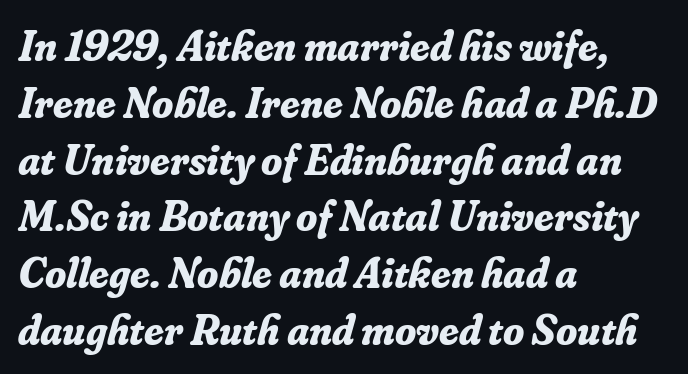
Q: Is the text bold? A: Yes.
Q: Is the text italic (slanted)? A: Yes, it leans right by about 16 degrees.
Q: Is the typeface a serif or a sans-serif typeface? A: Serif.
Q: Is the text underlined? A: No.
Q: How is the paragraph aligned? A: Left-aligned.
Q: Is the spacing between letters normal or unusually wide? A: Normal.
Q: Is the spacing between lines tight, normal or loose? A: Normal.
Q: Width (condensed, normal, or wide)? A: Normal.
Q: Stroke contrast? A: Low.
Q: x-height? A: Small.
Q: Monospaced? A: No.
